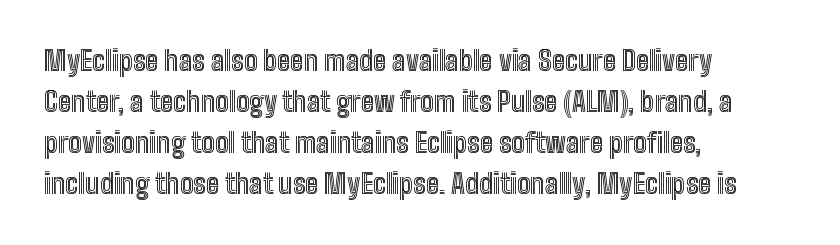
The image shows 27 px text type, upright; set left-aligned, normal line spacing (1.52x), normal letter spacing, not underlined.
